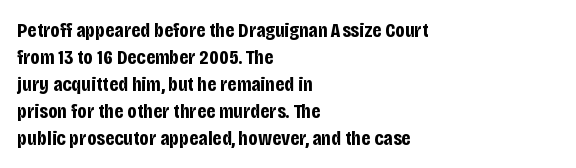
Which margin do the lines hug? The left one — the right edge is uneven. The foot of each line stays bare and open. Strokes here are thick enough to call this a true bold. Does the lettering tilt? It doesn't — this is upright. You could call the tracking neutral — neither tight nor loose. Interline gaps are of average width in this sample.
